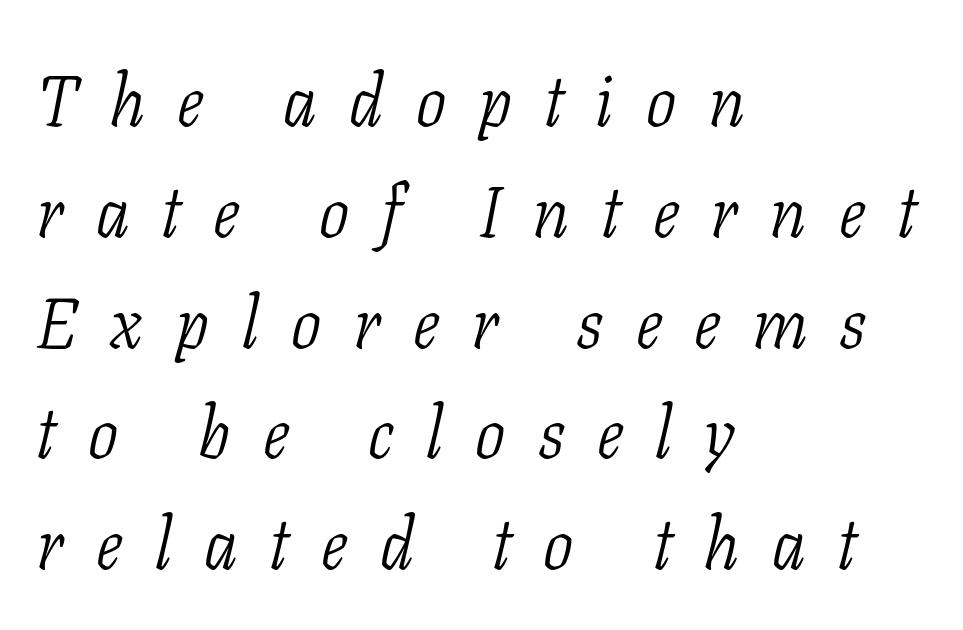
The image shows 71 px light, condensed serif type, italic (leaning right); set left-aligned, normal line spacing (1.56x), unusually wide letter spacing (+0.46 em), not underlined; low stroke contrast and a medium x-height.
